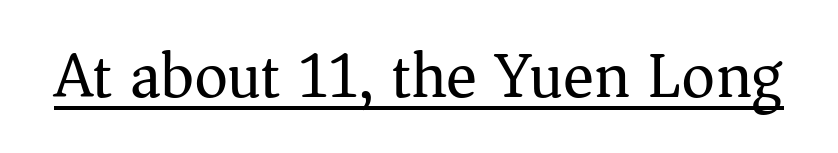
The characters are drawn with everyday or finer stroke widths. Posture: upright roman. Spacing verdict: proportional, widths tailored to each character. The face used here is seriffed, in the tradition of book romans. Between one letter and the next there's only the usual sliver of space. The typesetter has applied underlining to the passage shown.
